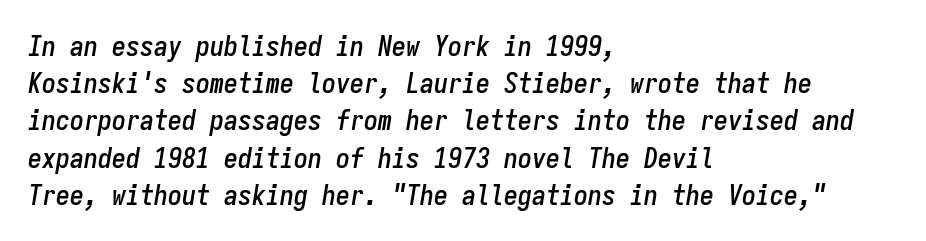
Q: Is the text italic (slanted)? A: Yes, it leans right by about 9 degrees.
Q: Is the text underlined? A: No.
Q: How is the paragraph aligned? A: Left-aligned.
Q: Is the spacing between letters normal or unusually wide? A: Normal.
Q: Is the spacing between lines tight, normal or loose? A: Normal.
Q: Width (condensed, normal, or wide)? A: Condensed.
Q: Stroke contrast? A: Low.
Q: x-height? A: Medium.
Q: Monospaced? A: Yes.
